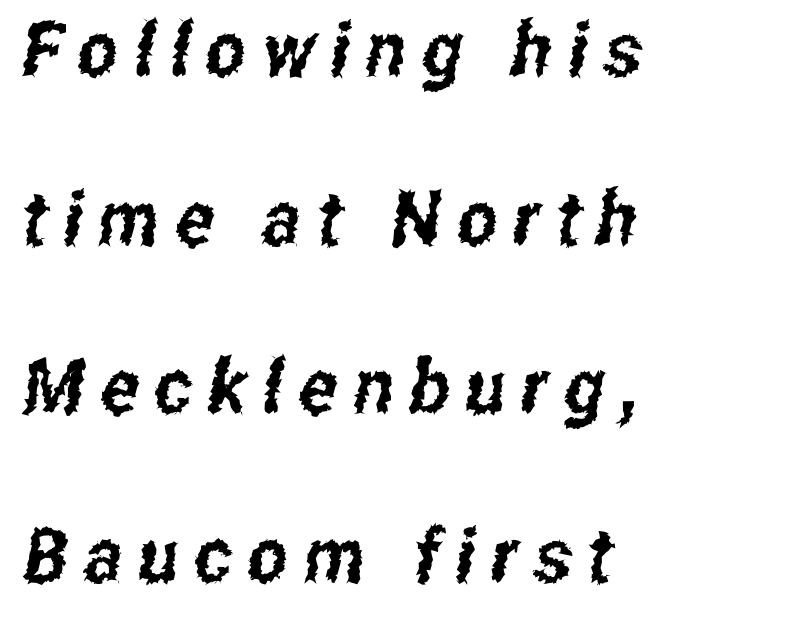
{"serif": "no", "width": "condensed", "stroke_contrast": "low", "x_height": "medium", "monospaced": "no", "underline": "no", "align": "left", "line_spacing": "loose", "line_spacing_ratio": 2.22, "letter_spacing": "wide", "letter_spacing_em": 0.21, "glyph_px": 76}
